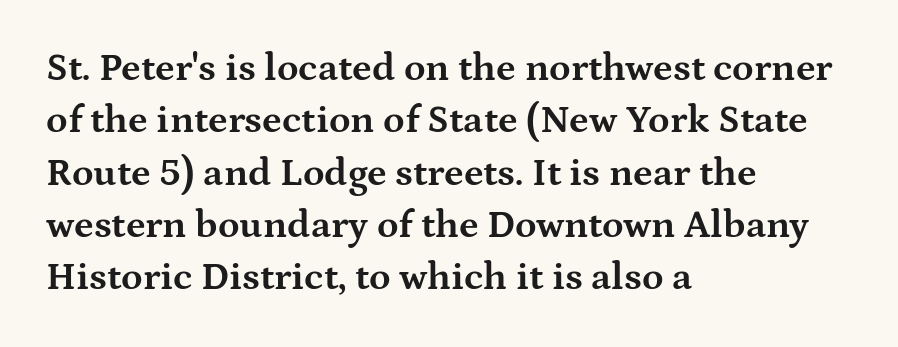
Look at the bottom of the vertical strokes: they flare into serifs here. These lines keep a tight, regular rhythm from letter to letter. The compositor pushed each line to the left boundary. Characters remain perfectly vertical along every line.
